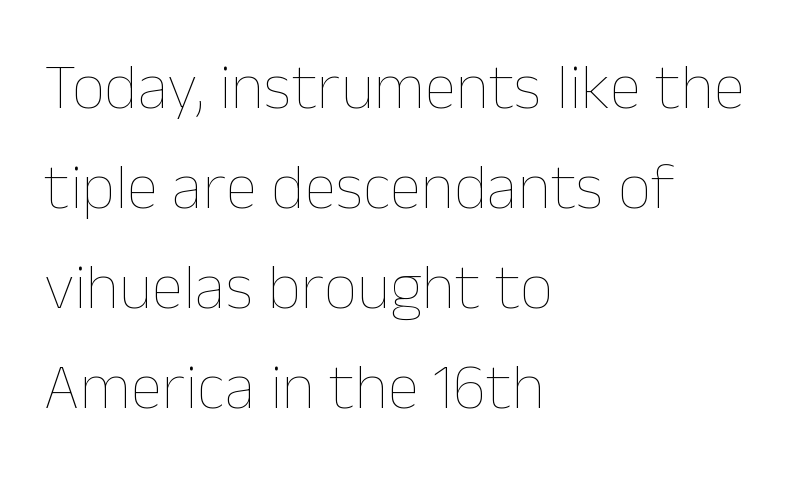
Letters rest on an invisible, unmarked baseline. Designer's note — italics off, roman on. The lines in this sample share a left origin and differ only in where they stop. No extra tracking has been applied to these lines. The passage shown stacks its lines at a standard gap. The letters look calm and open, with moderate or lighter stems.
